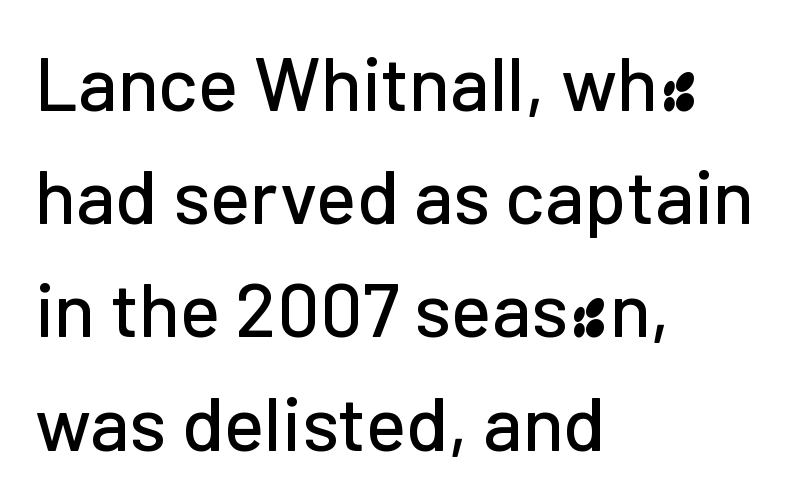
The image shows 76 px sans-serif type, upright; set left-aligned, normal line spacing (1.49x), normal letter spacing, not underlined; low stroke contrast and a medium x-height.
